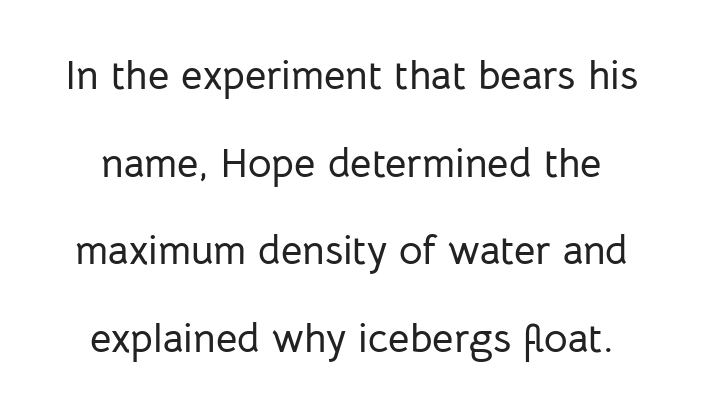
Q: Is the text italic (slanted)? A: No, it is upright.
Q: Is the typeface a serif or a sans-serif typeface? A: Sans-serif.
Q: Is the text underlined? A: No.
Q: Is the spacing between letters normal or unusually wide? A: Normal.
Q: Is the spacing between lines tight, normal or loose? A: Loose.
Q: Width (condensed, normal, or wide)? A: Normal.
Q: Stroke contrast? A: Low.
Q: x-height? A: Medium.
Q: Monospaced? A: No.
